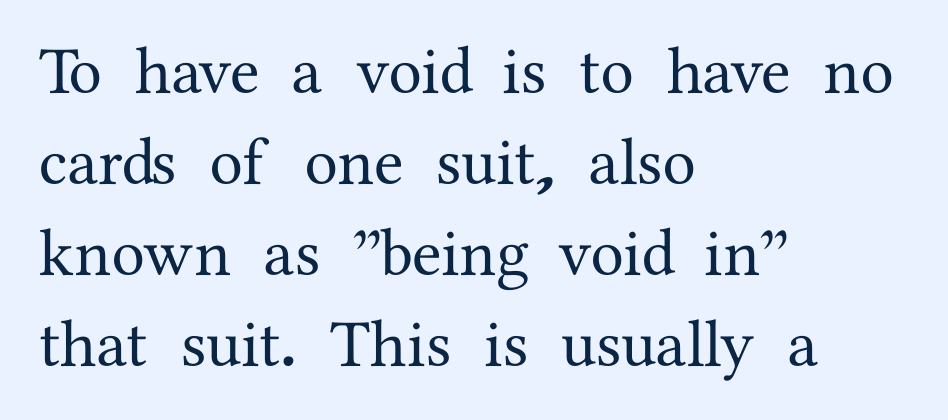
What stands out about the letter spacing? Nothing — it is the standard amount. Check the space under the baseline: it is left empty. Looks like regular typesetting: each glyph gets only the width it needs. The lines in this sample share a left origin and differ only in where they stop. Ordinary non-slanted type is in use.
